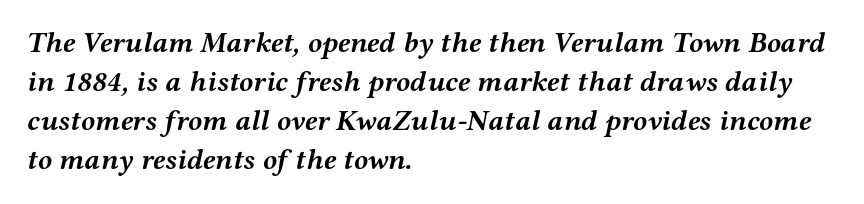
{"serif": "yes", "italic": "yes", "lean": "right", "slant_degrees": 12, "bold": "yes", "weight": "semibold", "width": "wide", "stroke_contrast": "medium", "x_height": "medium", "monospaced": "no", "underline": "no", "align": "left", "line_spacing": "normal", "line_spacing_ratio": 1.35, "letter_spacing": "normal", "letter_spacing_em": 0.0, "glyph_px": 29}
